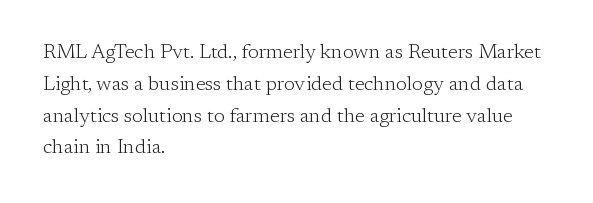
Q: Is the text bold? A: No.
Q: Is the text italic (slanted)? A: No, it is upright.
Q: Is the text underlined? A: No.
Q: How is the paragraph aligned? A: Left-aligned.
Q: Is the spacing between letters normal or unusually wide? A: Normal.
Q: Is the spacing between lines tight, normal or loose? A: Normal.
